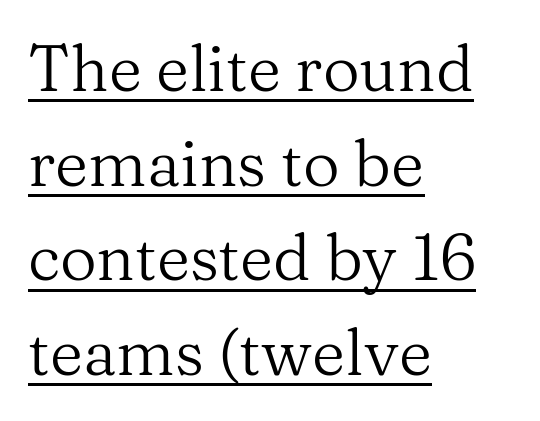
Style check: upright. The text was rendered using a seriffed face with decorative stroke endings. Reading down the column, the eye jumps a familiar distance to each next line. You could call the tracking neutral — neither tight nor loose.
